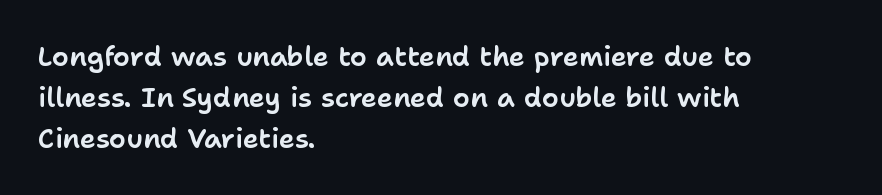
{"italic": "no", "underline": "no", "align": "left", "line_spacing": "normal", "line_spacing_ratio": 1.51, "letter_spacing": "normal", "letter_spacing_em": 0.0, "glyph_px": 27}
